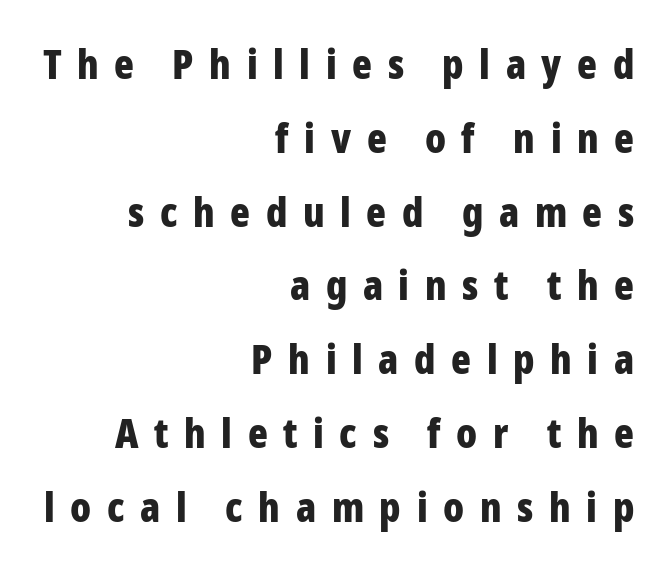
Q: Is the text bold? A: Yes.
Q: Is the text italic (slanted)? A: No, it is upright.
Q: Is the typeface a serif or a sans-serif typeface? A: Sans-serif.
Q: Is the text underlined? A: No.
Q: How is the paragraph aligned? A: Right-aligned.
Q: Is the spacing between letters normal or unusually wide? A: Unusually wide.
Q: Width (condensed, normal, or wide)? A: Condensed.
Q: Stroke contrast? A: Low.
Q: x-height? A: Medium.
Q: Monospaced? A: No.
